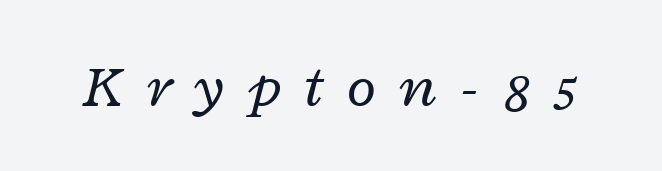
The image shows 60 px regular-weight, wide type, italic (leaning right); set unusually wide letter spacing (+0.39 em), not underlined; low stroke contrast and a medium x-height.
